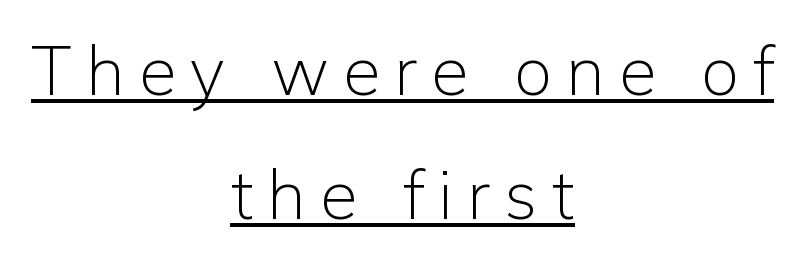
The image shows 68 px light sans-serif type, upright; set centered, line spacing 1.82x, unusually wide letter spacing (+0.21 em), underlined; low stroke contrast and a medium x-height.
